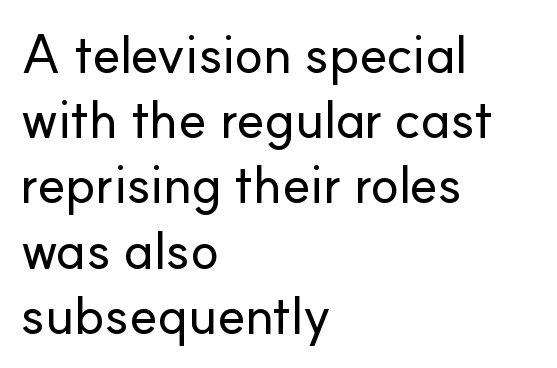
Q: Is the text italic (slanted)? A: No, it is upright.
Q: Is the typeface a serif or a sans-serif typeface? A: Sans-serif.
Q: Is the text underlined? A: No.
Q: How is the paragraph aligned? A: Left-aligned.
Q: Is the spacing between letters normal or unusually wide? A: Normal.
Q: Width (condensed, normal, or wide)? A: Normal.
Q: Stroke contrast? A: Low.
Q: x-height? A: Small.
Q: Monospaced? A: No.
